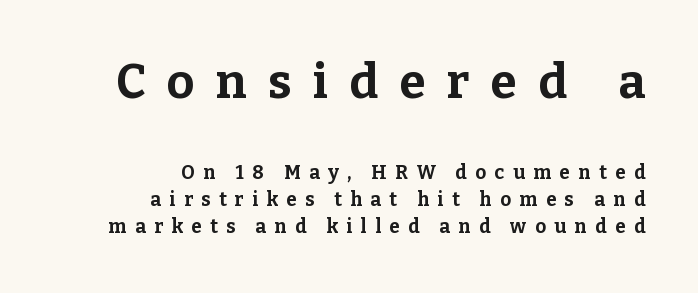
The image shows 48 px bold serif type, upright; set right-aligned, normal line spacing (1.44x), unusually wide letter spacing (+0.44 em), not underlined; the first (top) block is 2.53x larger; low stroke contrast and a medium x-height.
